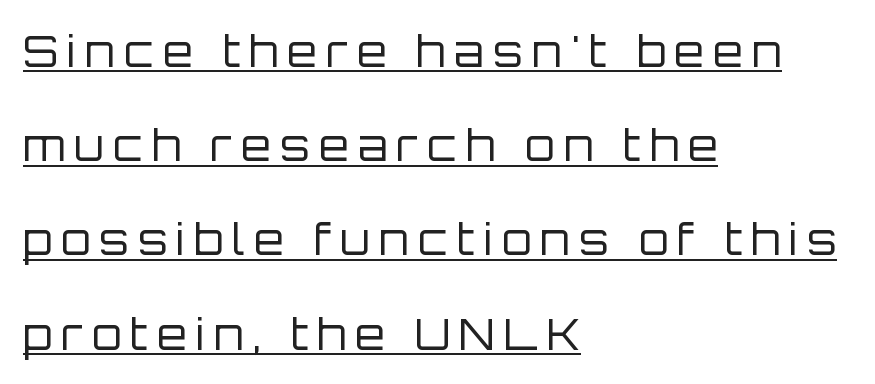
Proportional: the letters do not fall into vertical columns. The leading is generous, giving the passage an open texture. This sample uses expanded letter spacing, leaving extra air between glyphs. Underline: present. Posture: upright roman. This is sans-serif lettering, the kind often seen on screens and signage.
